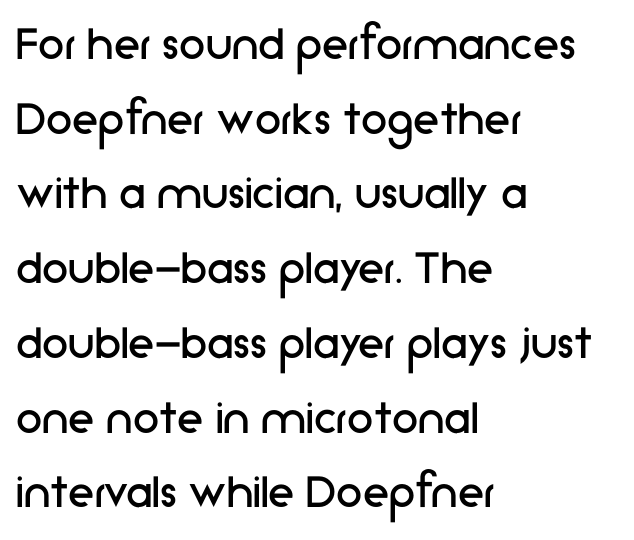
Q: Is the text bold? A: No.
Q: Is the text italic (slanted)? A: No, it is upright.
Q: Is the typeface a serif or a sans-serif typeface? A: Sans-serif.
Q: Is the text underlined? A: No.
Q: How is the paragraph aligned? A: Left-aligned.
Q: Is the spacing between letters normal or unusually wide? A: Normal.
Q: Is the spacing between lines tight, normal or loose? A: Normal.
Q: Width (condensed, normal, or wide)? A: Normal.
Q: Stroke contrast? A: Low.
Q: x-height? A: Medium.
Q: Monospaced? A: No.
